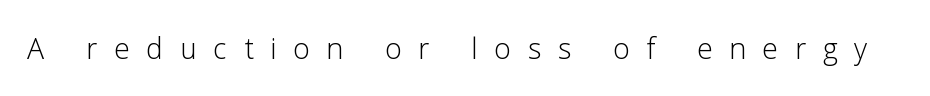
{"serif": "no", "italic": "no", "bold": "no", "weight": "light", "width": "normal", "stroke_contrast": "low", "x_height": "medium", "monospaced": "no", "underline": "no", "letter_spacing": "wide", "letter_spacing_em": 0.44, "glyph_px": 38}
